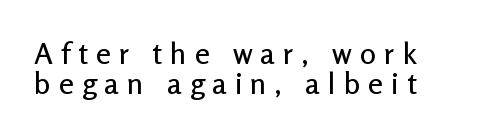
The image shows 30 px sans-serif type, upright; set tight line spacing (1.01x), unusually wide letter spacing (+0.27 em), not underlined; low stroke contrast and a medium x-height.
